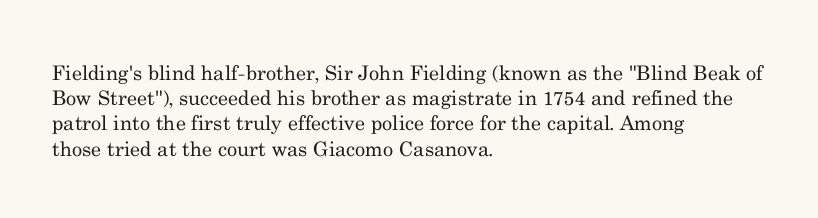
Q: Is the text bold? A: No.
Q: Is the text italic (slanted)? A: No, it is upright.
Q: Is the text underlined? A: No.
Q: How is the paragraph aligned? A: Left-aligned.
Q: Is the spacing between letters normal or unusually wide? A: Normal.
Q: Is the spacing between lines tight, normal or loose? A: Normal.
